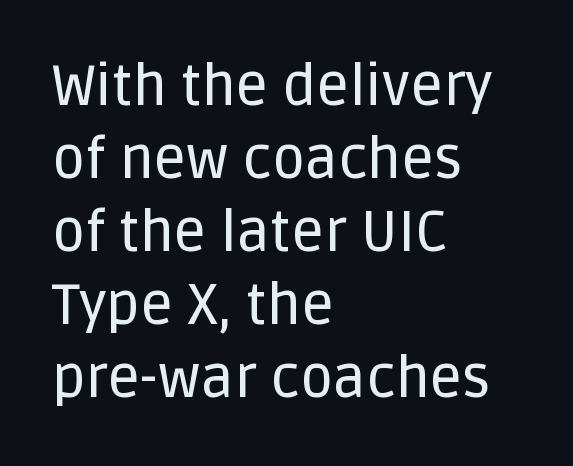
The strip under each line holds only bare page. You could call the tracking neutral — neither tight nor loose. This sample uses an upright cut, with every glyph sitting square on the baseline. These lines are set flush left with a ragged right edge. Baseline-to-baseline distance is the conventional proportion of letter height.
